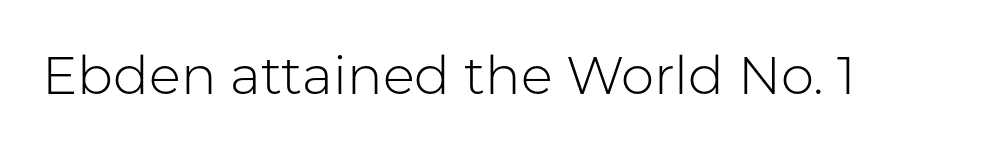
{"serif": "no", "italic": "no", "bold": "no", "weight": "light", "width": "normal", "stroke_contrast": "low", "x_height": "medium", "monospaced": "no", "underline": "no", "letter_spacing": "normal", "letter_spacing_em": 0.0, "glyph_px": 53}
